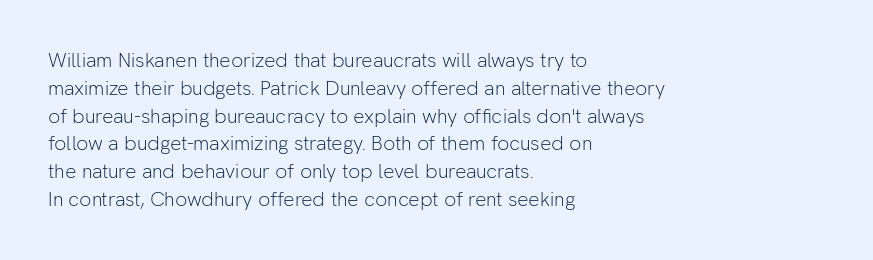
Nothing heavy about these letters — not bold at all. Compared with a centered layout, this one pins lines to the left instead. Spacing between characters is what you'd get straight out of the box. Posture: vertical. Anything drawn beneath the words? Only blank space.
